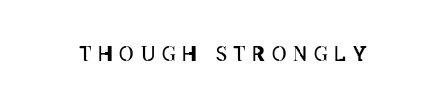
Q: Is the text bold? A: No.
Q: Is the text italic (slanted)? A: No, it is upright.
Q: Is the text underlined? A: No.
Q: Is the spacing between letters normal or unusually wide? A: Unusually wide.
